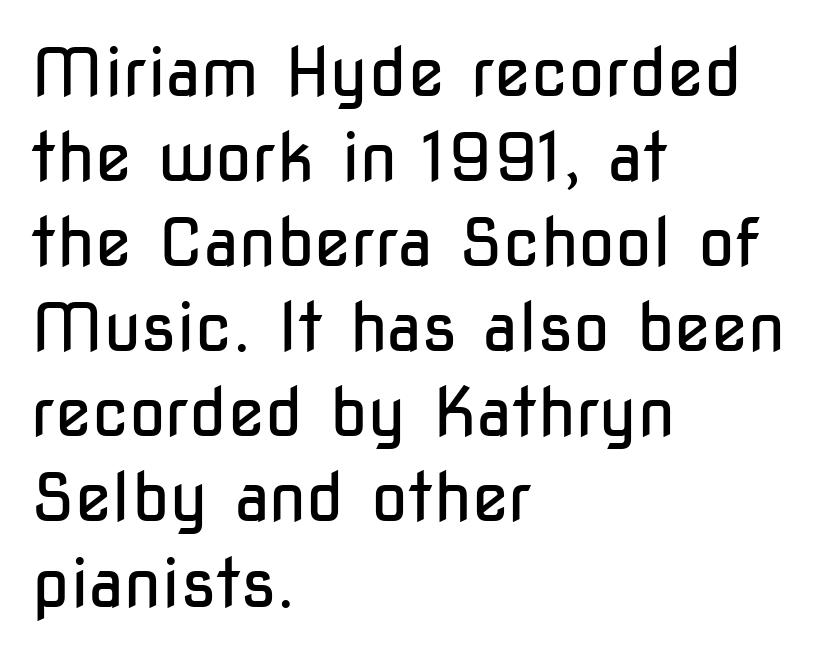
Spacing verdict: proportional, widths tailored to each character. This reads as an unemphasized weight, regular at the heaviest. The compositor pushed each line to the left boundary. If you drew a line through each stem, it would be perfectly vertical.
